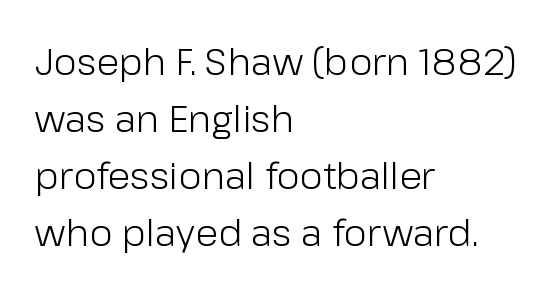
The lines in this sample share a left origin and differ only in where they stop. Default kerning and tracking; the words read as compact shapes. The font's upright variant was chosen for this text. The cut favours lightness, reaching ordinary text weight at its darkest.
